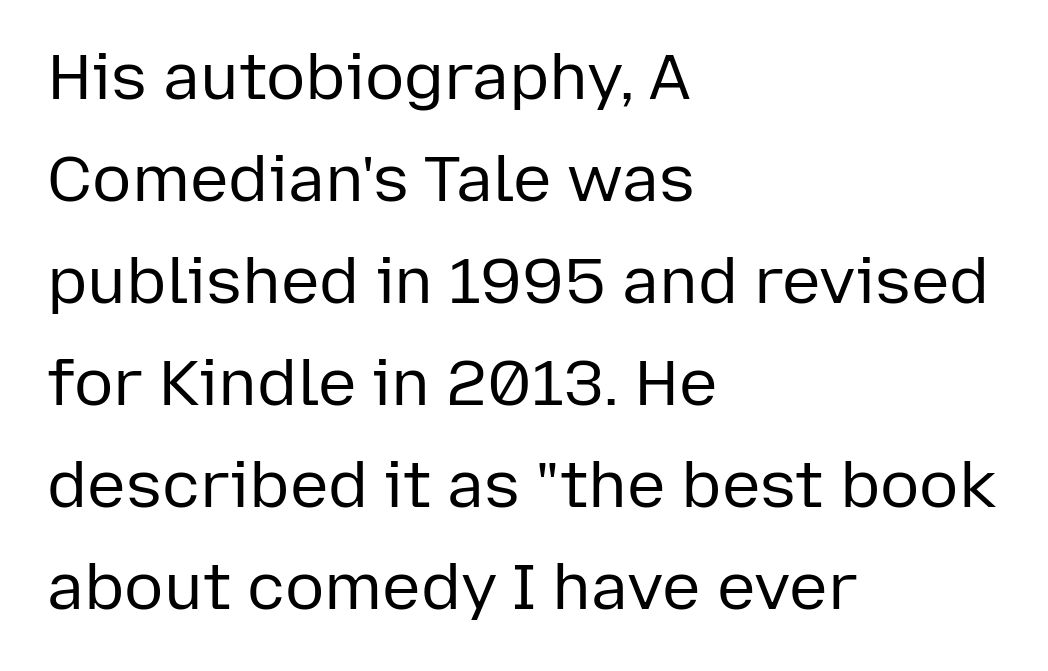
{"serif": "no", "italic": "no", "bold": "no", "weight": "regular", "width": "normal", "stroke_contrast": "low", "x_height": "medium", "monospaced": "no", "underline": "no", "align": "left", "line_spacing": "normal", "line_spacing_ratio": 1.57, "letter_spacing": "normal", "letter_spacing_em": 0.0, "glyph_px": 65}
